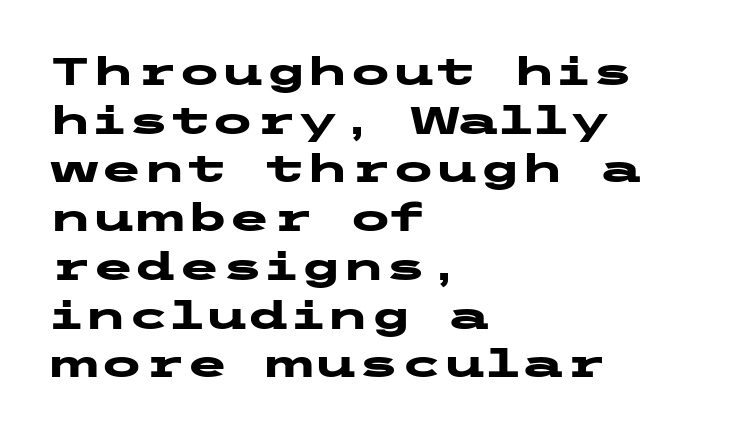
Horizontal bands of white between lines are of average thickness. Check the space under the baseline: it is left empty. Unlike italic type, these characters show no tilt at all. The typesetter chose a ragged-right arrangement here. I'd call this a sans setting — the letters go barefoot. Look at the tracking — it's just the regular setting, nothing added.
